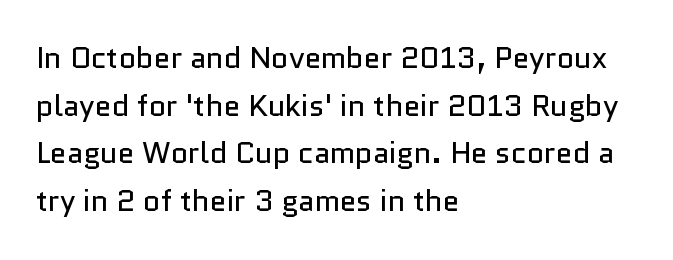
{"serif": "no", "italic": "no", "bold": "no", "weight": "regular", "width": "normal", "stroke_contrast": "low", "x_height": "medium", "monospaced": "no", "underline": "no", "align": "left", "line_spacing": "normal", "line_spacing_ratio": 1.59, "letter_spacing": "normal", "letter_spacing_em": 0.0, "glyph_px": 30}
